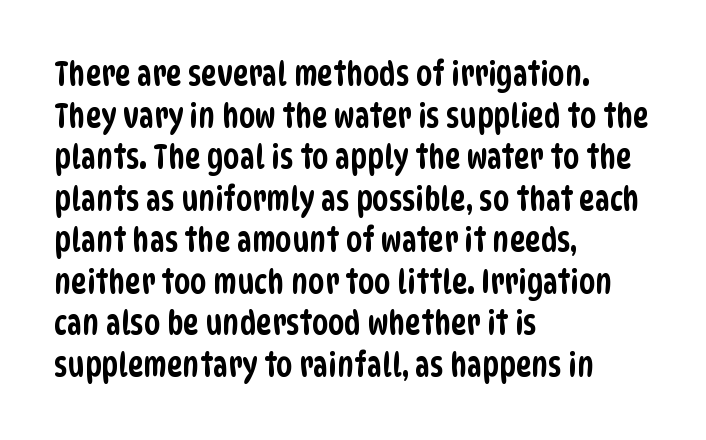
{"serif": "no", "width": "condensed", "stroke_contrast": "low", "x_height": "large", "monospaced": "no", "underline": "no", "align": "left", "line_spacing": "normal", "line_spacing_ratio": 1.26, "letter_spacing": "normal", "letter_spacing_em": 0.0, "glyph_px": 33}
